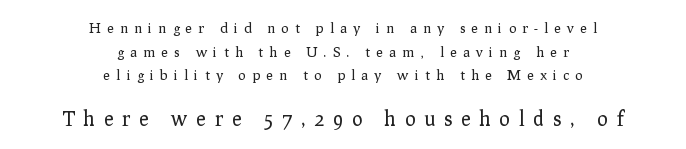
Posture: upright roman. Characters follow at a spacing far wider than the type designer built in. Is the stroke heavy? The answer is a plain regular-or-lighter. In terms of leading, this rendering sits right in the middle. Typeset on center — no edge is straight. The space directly below the letters is spotless.
